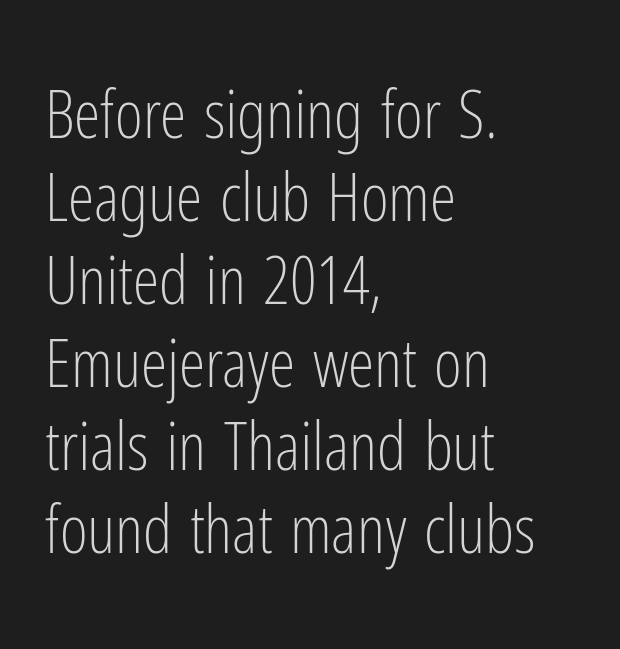
The image shows 67 px light, condensed sans-serif type, upright; set left-aligned, line spacing 1.24x, normal letter spacing, not underlined; low stroke contrast and a medium x-height.
